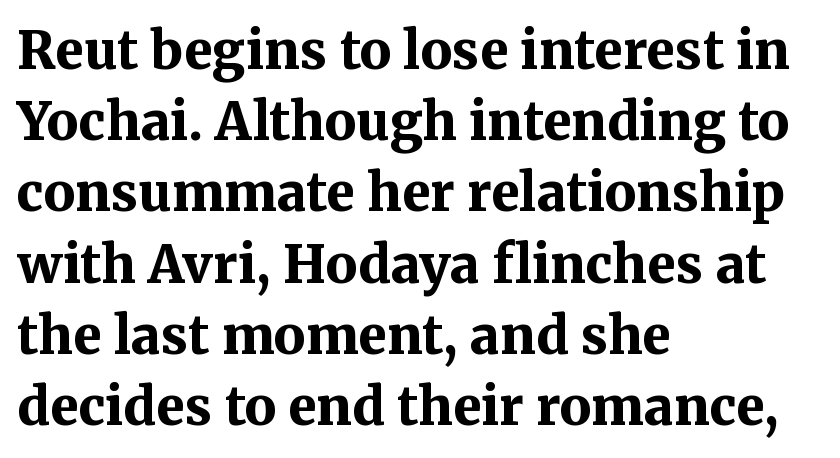
{"serif": "yes", "italic": "no", "bold": "yes", "weight": "bold", "width": "normal", "stroke_contrast": "medium", "x_height": "medium", "monospaced": "no", "underline": "no", "align": "left", "line_spacing": "normal", "line_spacing_ratio": 1.37, "letter_spacing": "normal", "letter_spacing_em": 0.0, "glyph_px": 52}
